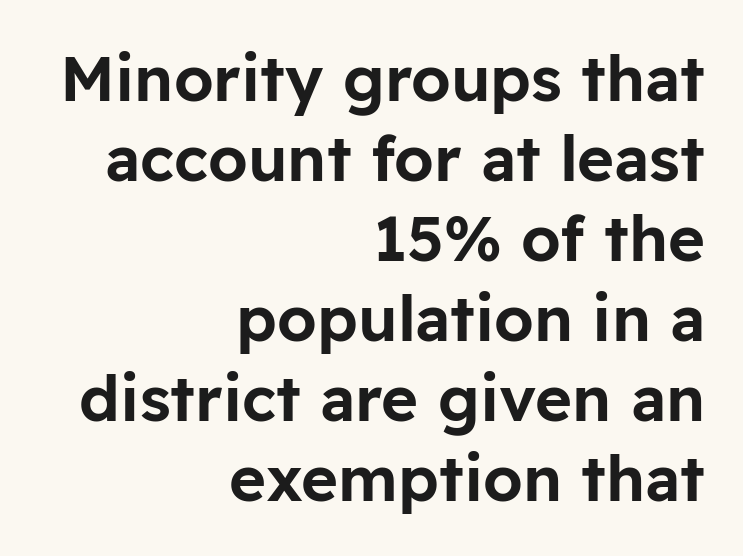
{"serif": "no", "italic": "no", "width": "normal", "stroke_contrast": "low", "x_height": "medium", "monospaced": "no", "underline": "no", "align": "right", "line_spacing": "normal", "line_spacing_ratio": 1.27, "letter_spacing": "normal", "letter_spacing_em": 0.0, "glyph_px": 63}
